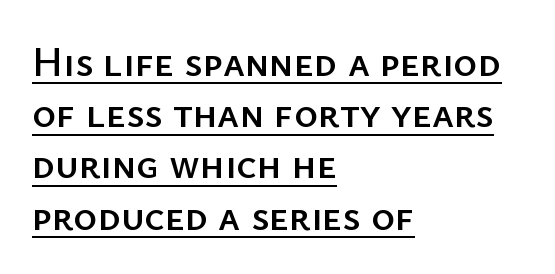
No italicization has been applied; the sample stays upright. Nothing sits at the stroke ends, so this counts as sans-serif. The letters advance in unequal steps, a hallmark of proportional type. The lines are quadded left. The space between consecutive lines is moderate. Standard letterfit; no display-style spreading of the glyphs.
